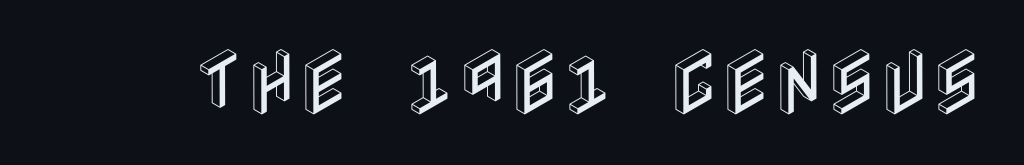
Nobody drew a line under any word here. If you drew a line through each stem, it would be perfectly vertical. Tracking here is standard; glyphs follow each other at the usual distance.
